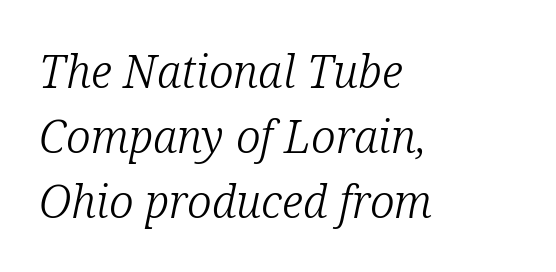
{"serif": "yes", "italic": "yes", "lean": "right", "slant_degrees": 12, "bold": "no", "weight": "light", "width": "normal", "stroke_contrast": "low", "x_height": "medium", "monospaced": "no", "underline": "no", "align": "left", "line_spacing": "normal", "line_spacing_ratio": 1.45, "letter_spacing": "normal", "letter_spacing_em": 0.0, "glyph_px": 45}
